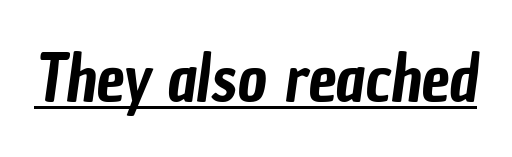
Q: Is the typeface a serif or a sans-serif typeface? A: Sans-serif.
Q: Is the text underlined? A: Yes.
Q: Is the spacing between letters normal or unusually wide? A: Normal.
Q: Width (condensed, normal, or wide)? A: Condensed.
Q: Stroke contrast? A: Low.
Q: x-height? A: Medium.
Q: Monospaced? A: No.
